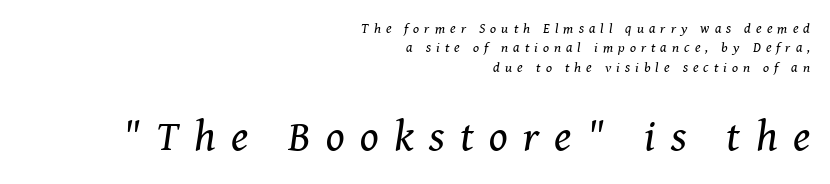
{"serif": "yes", "italic": "yes", "lean": "right", "slant_degrees": 8, "bold": "no", "weight": "regular", "width": "normal", "stroke_contrast": "medium", "x_height": "medium", "monospaced": "no", "underline": "no", "align": "right", "line_spacing": "normal", "line_spacing_ratio": 1.38, "letter_spacing": "wide", "letter_spacing_em": 0.36, "larger_block": "second", "size_ratio": 3.07, "glyph_px": 43}
